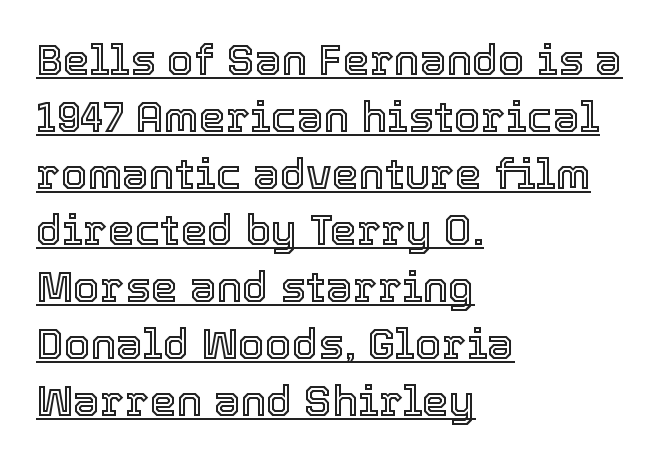
{"italic": "no", "width": "normal", "x_height": "medium", "monospaced": "no", "underline": "yes", "align": "left", "line_spacing": "normal", "line_spacing_ratio": 1.32, "letter_spacing": "normal", "letter_spacing_em": 0.0, "glyph_px": 43}
